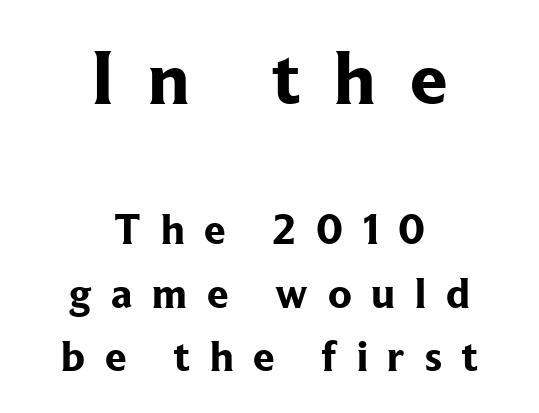
{"serif": "yes", "italic": "no", "bold": "yes", "weight": "bold", "width": "normal", "stroke_contrast": "low", "x_height": "medium", "monospaced": "no", "underline": "no", "align": "center", "line_spacing": "normal", "line_spacing_ratio": 1.48, "letter_spacing": "wide", "letter_spacing_em": 0.46, "larger_block": "first", "size_ratio": 1.74, "glyph_px": 75}
